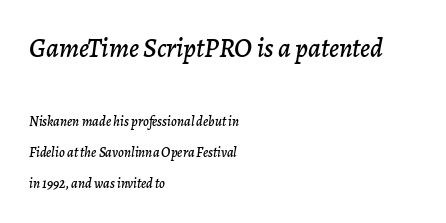
{"italic": "yes", "lean": "right", "slant_degrees": 7, "underline": "no", "align": "left", "line_spacing": "loose", "line_spacing_ratio": 2.23, "letter_spacing": "normal", "letter_spacing_em": 0.0, "larger_block": "first", "size_ratio": 1.93, "glyph_px": 27}
